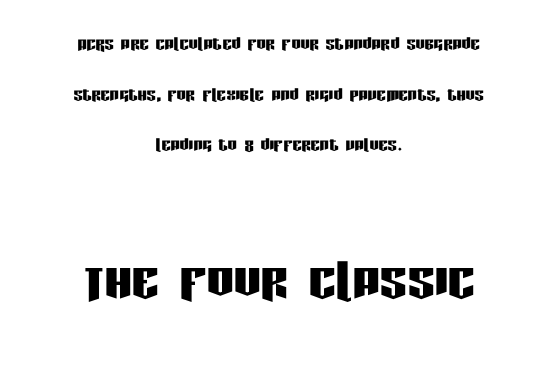
The image shows 68 px condensed sans-serif type, upright; set centered, loose line spacing (2.2x), normal letter spacing, not underlined; the second (bottom) block is 2.96x larger; low stroke contrast and a large x-height.
